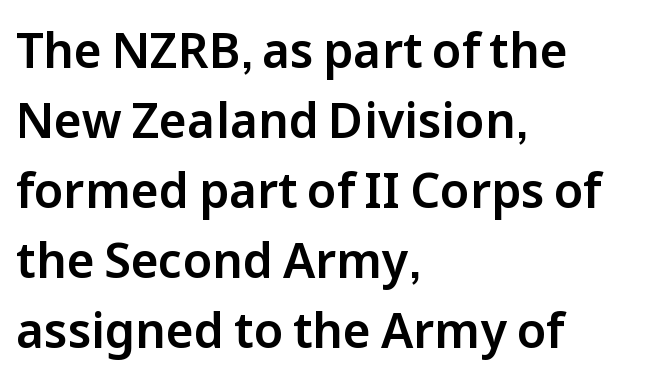
The space beneath each line is pristine and unruled. You could not count columns in this text — the font is proportionally spaced. The tracking reads as untouched default to a designer's eye. In terms of leading, this rendering sits right in the middle. These lines are composed in type without serifs.
